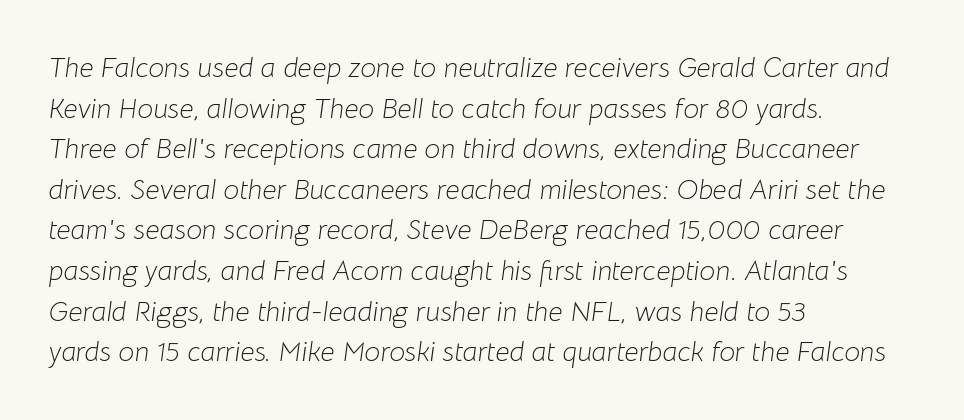
The image shows 28 px light type, italic (leaning right); set left-aligned, normal line spacing (1.45x), normal letter spacing, not underlined; low stroke contrast and a medium x-height.
